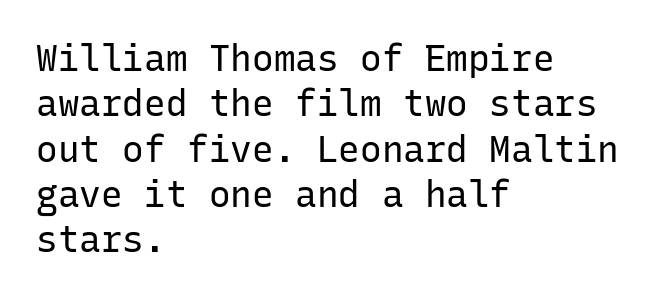
Q: Is the text bold? A: No.
Q: Is the text italic (slanted)? A: No, it is upright.
Q: Is the typeface a serif or a sans-serif typeface? A: Sans-serif.
Q: Is the text underlined? A: No.
Q: How is the paragraph aligned? A: Left-aligned.
Q: Is the spacing between letters normal or unusually wide? A: Normal.
Q: Is the spacing between lines tight, normal or loose? A: Normal.
Q: Width (condensed, normal, or wide)? A: Normal.
Q: Stroke contrast? A: Low.
Q: x-height? A: Medium.
Q: Monospaced? A: Yes.
